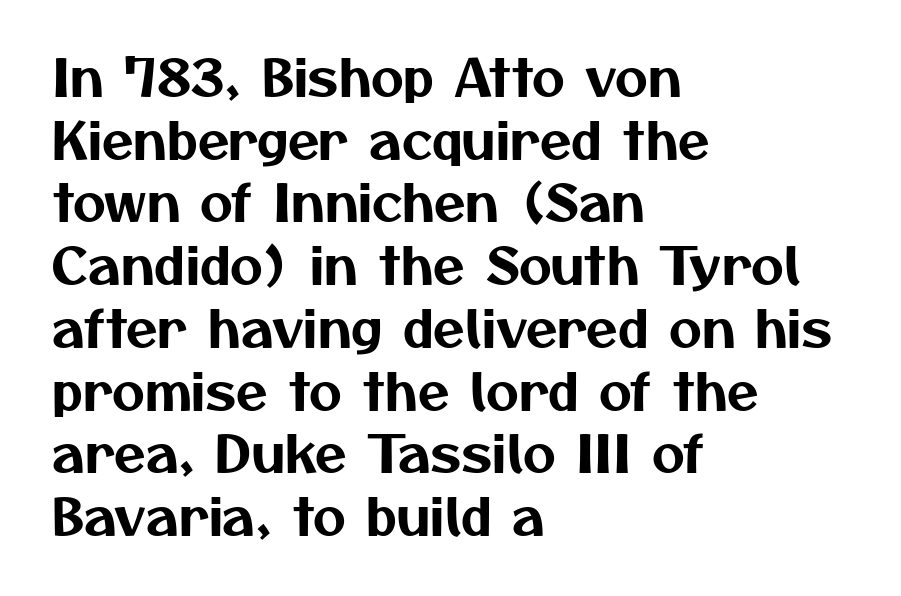
The image shows 51 px sans-serif type; set left-aligned, line spacing 1.23x, normal letter spacing, not underlined; medium stroke contrast and a medium x-height.
